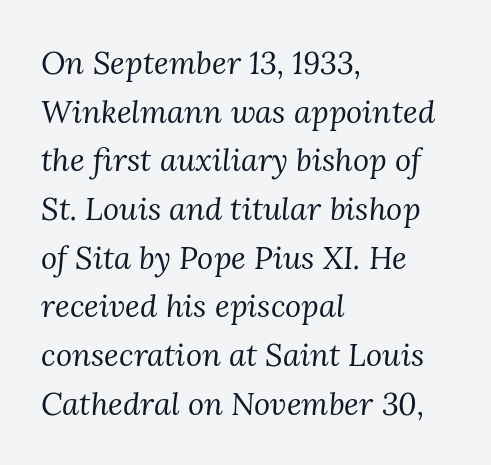
Typeset ragged right — the left edge is the straight one. You can tell from the footed stems that serif type was used. This rendering features lettering with no underline. Horizontal bands of white between lines are of average thickness.
